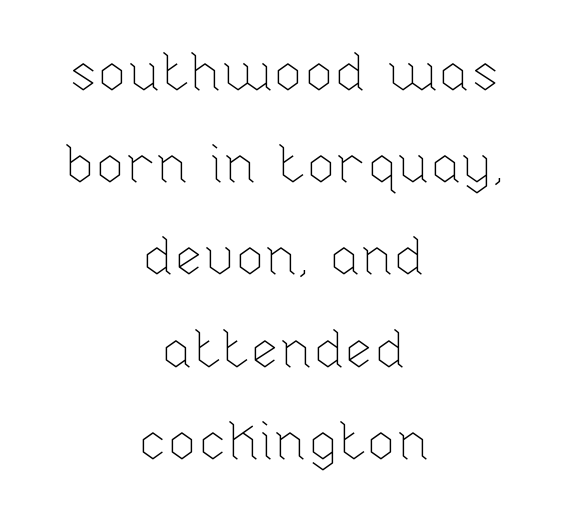
{"italic": "no", "bold": "no", "weight": "thin", "width": "normal", "stroke_contrast": "low", "x_height": "medium", "monospaced": "no", "underline": "no", "align": "center", "line_spacing_ratio": 1.74, "letter_spacing": "normal", "letter_spacing_em": 0.0, "glyph_px": 53}
